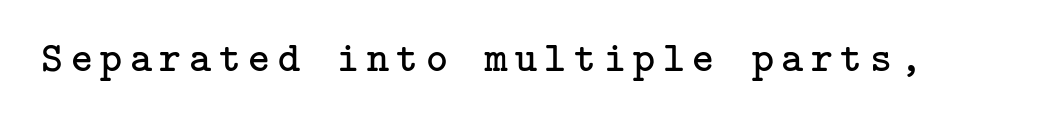
Q: Is the text bold? A: No.
Q: Is the text italic (slanted)? A: No, it is upright.
Q: Is the typeface a serif or a sans-serif typeface? A: Serif.
Q: Is the text underlined? A: No.
Q: Width (condensed, normal, or wide)? A: Normal.
Q: Stroke contrast? A: Low.
Q: x-height? A: Medium.
